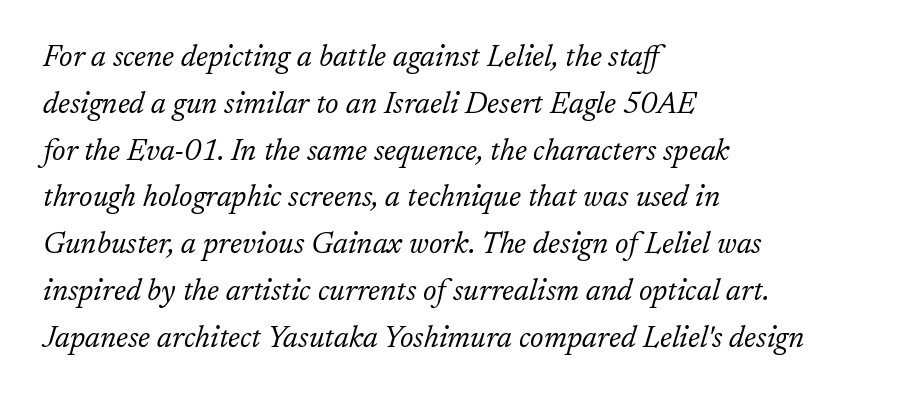
One glance says typical: line gaps are just what's usual. Default kerning and tracking; the words read as compact shapes. An italicized treatment has been applied to the whole sample. The space beneath each line is pristine and unruled. Visually the block forms a straight wall on the left and a jagged coastline on the right.
